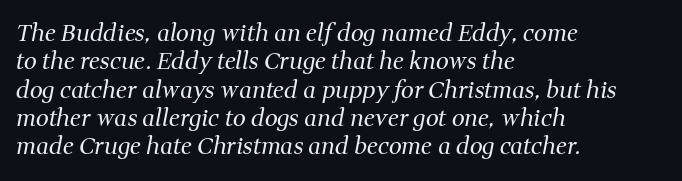
The image shows 23 px text type, italic (leaning right); set left-aligned, line spacing 1.23x, normal letter spacing, not underlined.
